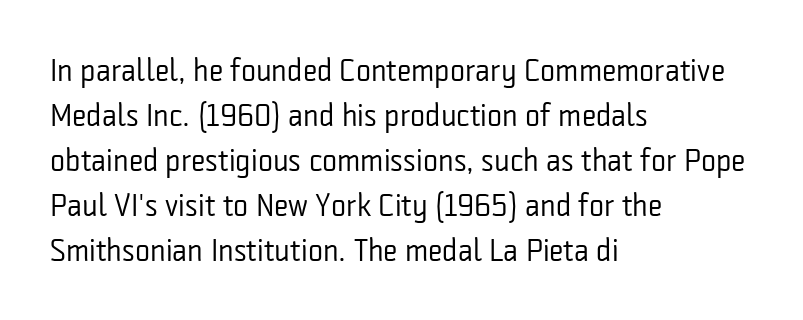
Look at the tracking — it's just the regular setting, nothing added. A typesetter would label this face a sans. Reading down the block, your eye returns to a fixed left position each line. The gap between lines stays unmarked.
